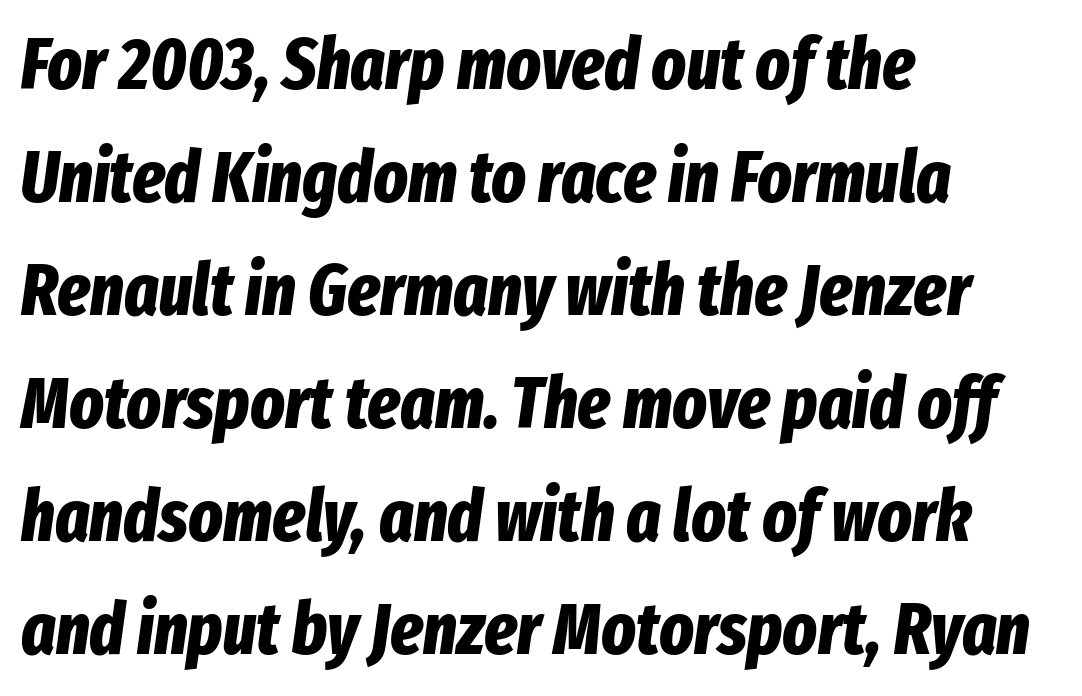
Descenders hang freely into open space. Honestly, the letter spacing is just normal — you wouldn't notice it. This is oblique type, the kind used for emphasis or titles. These lines sit exactly where default settings would place them.
